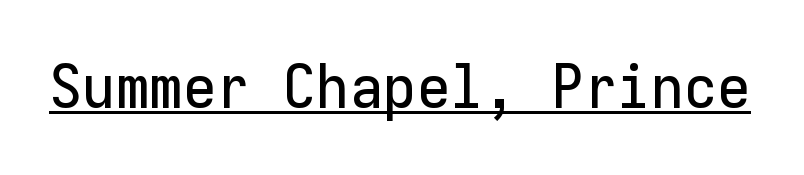
Fixed-width glyphs throughout — classic coding-font behaviour. The face used here is rendered with its standard letterfit. The font family rendered here belongs to the sans-serif group. A typesetter would mark this as roman, not italic. The face used here appears with an underline applied.
